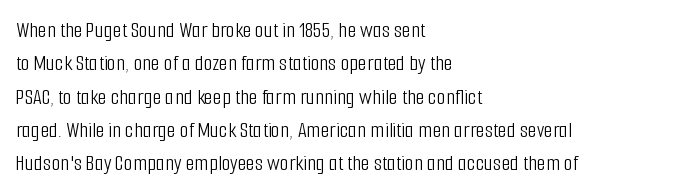
Q: Is the text bold? A: No.
Q: Is the text italic (slanted)? A: No, it is upright.
Q: Is the text underlined? A: No.
Q: How is the paragraph aligned? A: Left-aligned.
Q: Is the spacing between letters normal or unusually wide? A: Normal.
Q: Is the spacing between lines tight, normal or loose? A: Normal.
